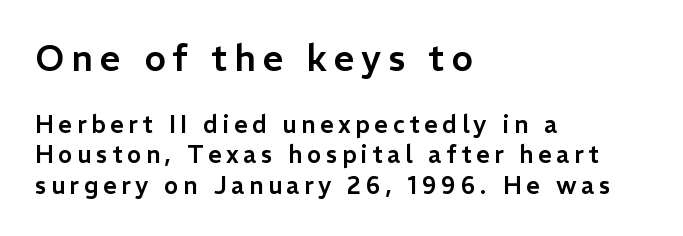
{"serif": "no", "italic": "no", "width": "normal", "stroke_contrast": "low", "x_height": "medium", "monospaced": "no", "underline": "no", "align": "left", "line_spacing": "normal", "line_spacing_ratio": 1.26, "larger_block": "first", "size_ratio": 1.5, "glyph_px": 36}
